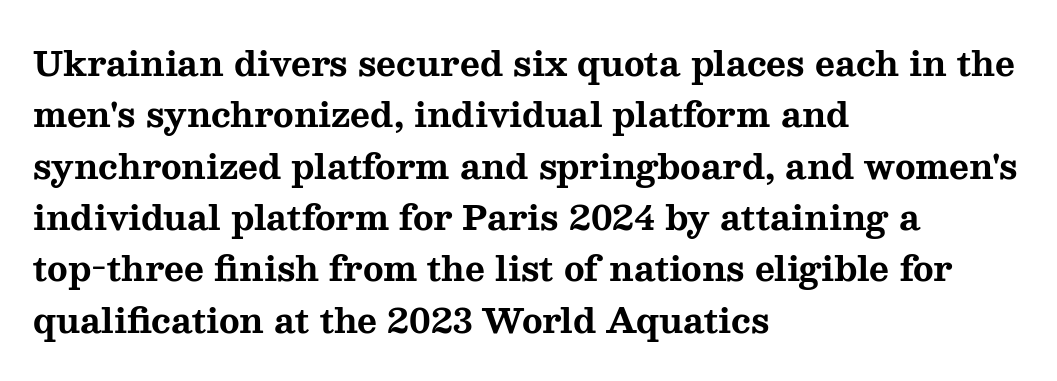
The image shows 34 px bold, wide serif type, upright; set left-aligned, normal line spacing (1.51x), normal letter spacing, not underlined; medium stroke contrast and a medium x-height.
